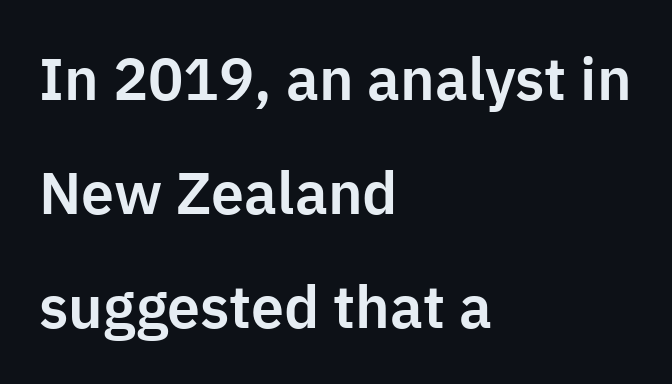
The block of text is sparse from top to bottom, with ample space between rows. Note the varied advance widths — an 'i' is clearly narrower than an 'm'. Horizontally, the lines are justified to the leading edge only. The baseline area is clear. Examine the stroke ends and you'll find no serifs. The typography opts for an upright posture over an oblique one.
